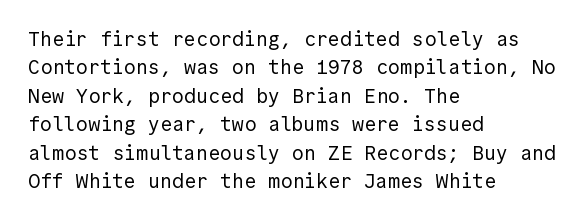
{"italic": "no", "bold": "no", "underline": "no", "align": "left", "line_spacing": "normal", "line_spacing_ratio": 1.42, "letter_spacing": "normal", "letter_spacing_em": 0.0, "glyph_px": 20}
